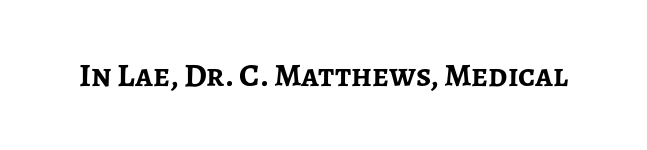
Q: Is the text bold? A: Yes.
Q: Is the text italic (slanted)? A: No, it is upright.
Q: Is the typeface a serif or a sans-serif typeface? A: Sans-serif.
Q: Is the text underlined? A: No.
Q: Is the spacing between letters normal or unusually wide? A: Normal.
Q: Width (condensed, normal, or wide)? A: Normal.
Q: Stroke contrast? A: Low.
Q: x-height? A: Medium.
Q: Monospaced? A: No.
